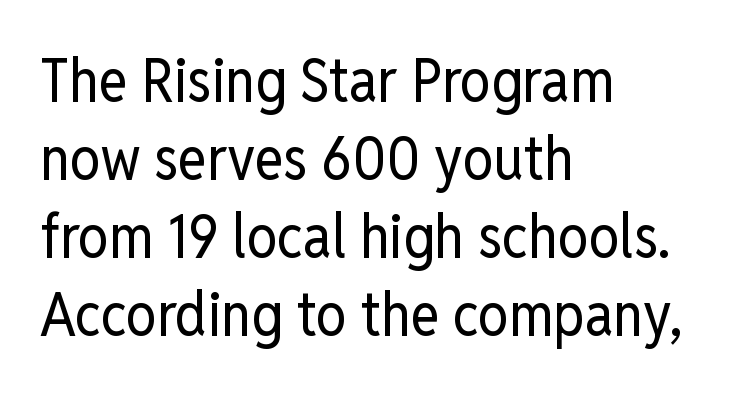
Q: Is the text bold? A: No.
Q: Is the text italic (slanted)? A: No, it is upright.
Q: Is the typeface a serif or a sans-serif typeface? A: Sans-serif.
Q: Is the text underlined? A: No.
Q: How is the paragraph aligned? A: Left-aligned.
Q: Is the spacing between letters normal or unusually wide? A: Normal.
Q: Is the spacing between lines tight, normal or loose? A: Normal.
Q: Width (condensed, normal, or wide)? A: Condensed.
Q: Stroke contrast? A: Low.
Q: x-height? A: Medium.
Q: Monospaced? A: No.
